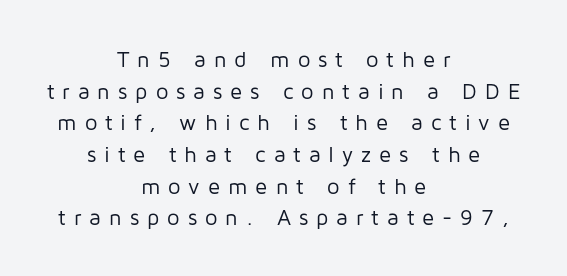
The image shows 22 px text type, upright; set centered, normal line spacing (1.44x), unusually wide letter spacing (+0.36 em), not underlined.
